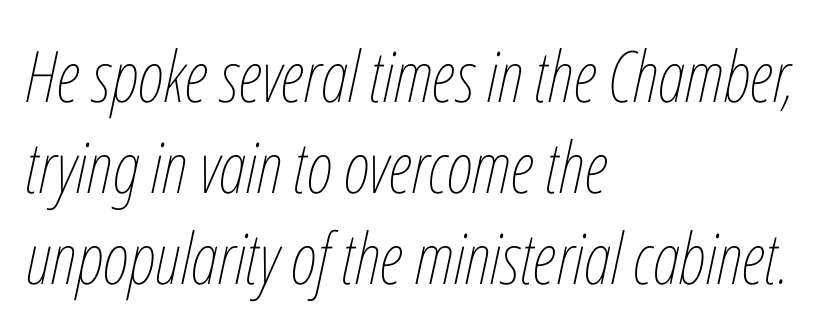
Q: Is the text bold? A: No.
Q: Is the text italic (slanted)? A: Yes, it leans right by about 12 degrees.
Q: Is the text underlined? A: No.
Q: How is the paragraph aligned? A: Left-aligned.
Q: Is the spacing between letters normal or unusually wide? A: Normal.
Q: Is the spacing between lines tight, normal or loose? A: Normal.
Q: Width (condensed, normal, or wide)? A: Condensed.
Q: Stroke contrast? A: Low.
Q: x-height? A: Medium.
Q: Monospaced? A: No.
